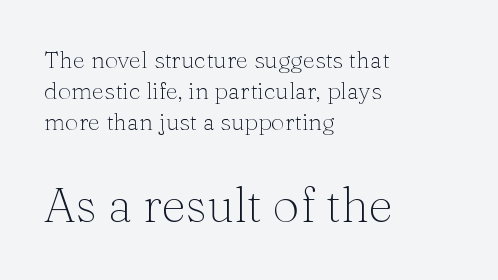
The image shows 48 px thin serif type, upright; set left-aligned, normal line spacing (1.29x), normal letter spacing, not underlined; the second (bottom) block is 2.0x larger; medium stroke contrast and a medium x-height.
